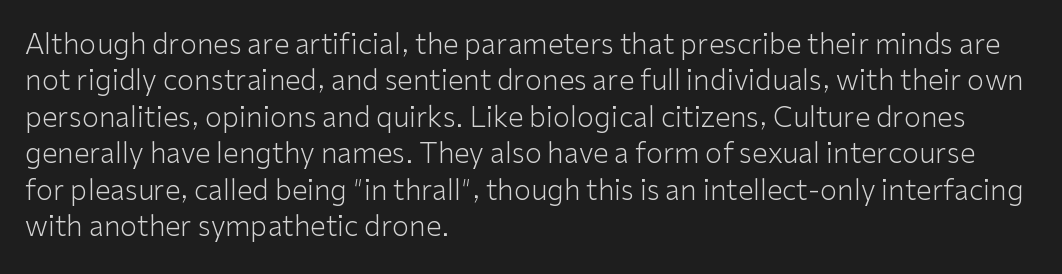
The letters stand upright; this is a roman face. A classic flush-left, rag-right setting is used for this passage. This sample has the flowing, uneven cadence of proportional lettering. Just letters on the line, the space beneath them empty. Does the type have serifs? No, each stem ends abruptly.
